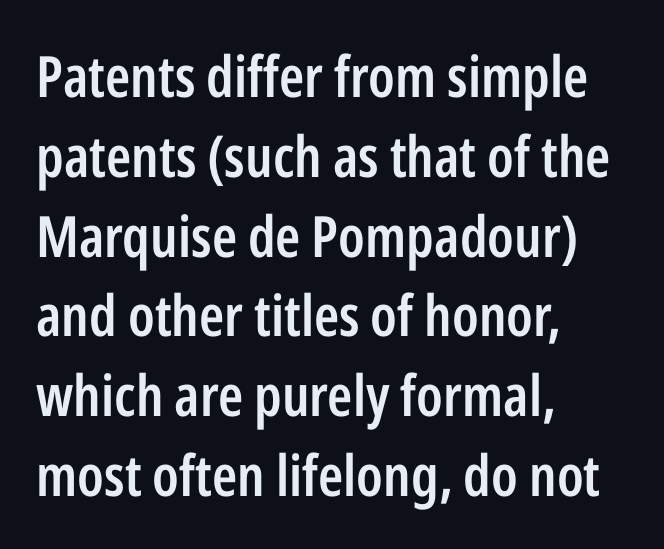
{"serif": "no", "italic": "no", "bold": "semi", "weight": "semibold", "width": "condensed", "stroke_contrast": "low", "x_height": "medium", "monospaced": "no", "underline": "no", "align": "left", "line_spacing": "normal", "line_spacing_ratio": 1.4, "letter_spacing": "normal", "letter_spacing_em": 0.0, "glyph_px": 57}
